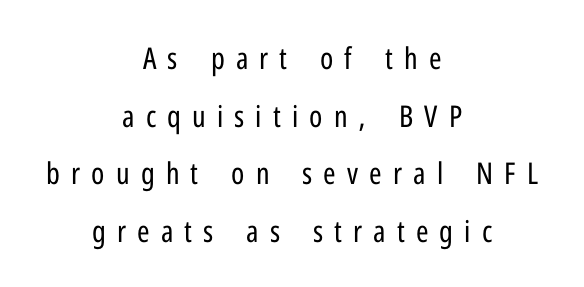
The image shows 30 px regular-weight, condensed sans-serif type, upright; set centered, loose line spacing (1.92x), unusually wide letter spacing (+0.37 em), not underlined; low stroke contrast and a medium x-height.
